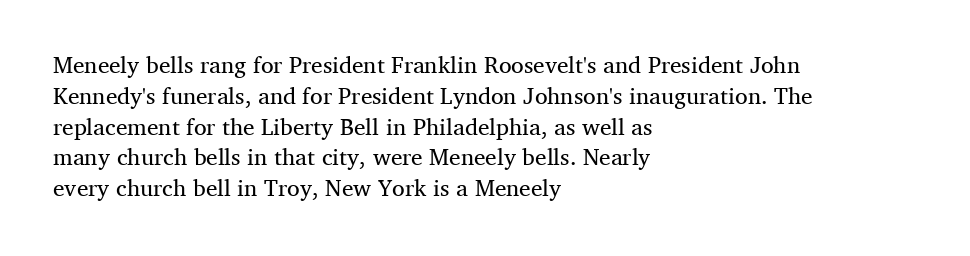
Descenders are the only things crossing below the line. The font sits on the lighter half of the weight spectrum, regular included. Does the copy run flush right? No — it runs flush left. Vertically, the passage feels balanced, rows spaced as you'd expect.
